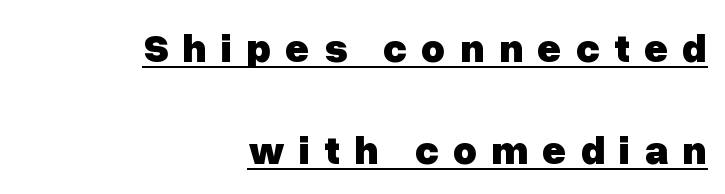
Every stem runs plumb, perpendicular to the baseline. All the whitespace from short lines collects on the left. Caption: expanded tracking, letters set apart. The characters look thick and weighty, a clear bold. Is this a sans? Yes — the strokes have no serifs. Note the varied advance widths — an 'i' is clearly narrower than an 'm'.
